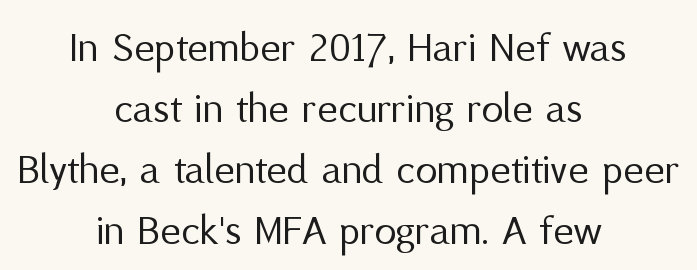
{"serif": "no", "italic": "no", "bold": "no", "weight": "regular", "width": "normal", "stroke_contrast": "medium", "x_height": "medium", "monospaced": "no", "underline": "no", "align": "center", "line_spacing": "normal", "line_spacing_ratio": 1.39, "letter_spacing": "normal", "letter_spacing_em": 0.0, "glyph_px": 44}
